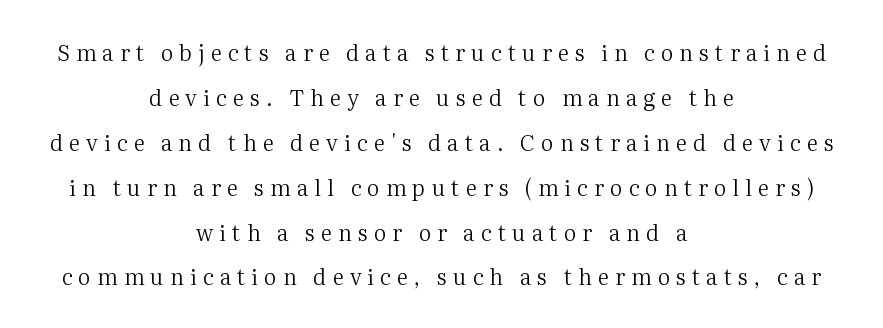
Q: Is the text bold? A: No.
Q: Is the text italic (slanted)? A: No, it is upright.
Q: Is the text underlined? A: No.
Q: How is the paragraph aligned? A: Centered.
Q: Is the spacing between letters normal or unusually wide? A: Unusually wide.
Q: Is the spacing between lines tight, normal or loose? A: Loose.
